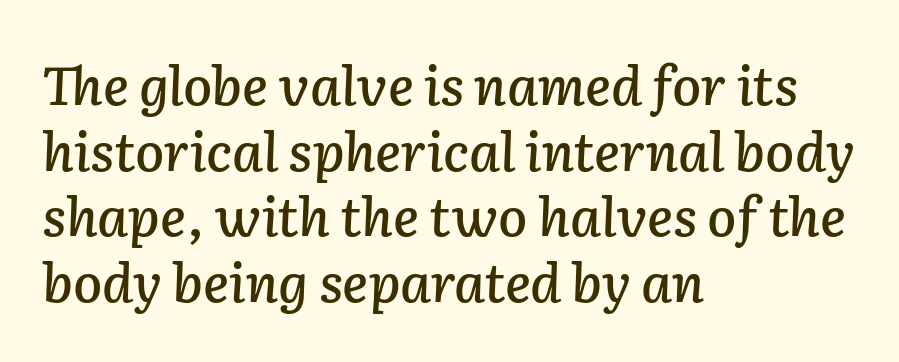
Q: Is the text italic (slanted)? A: Yes, it leans right by about 2 degrees.
Q: Is the text underlined? A: No.
Q: How is the paragraph aligned? A: Left-aligned.
Q: Is the spacing between letters normal or unusually wide? A: Normal.
Q: Width (condensed, normal, or wide)? A: Normal.
Q: Stroke contrast? A: Low.
Q: x-height? A: Medium.
Q: Monospaced? A: No.
